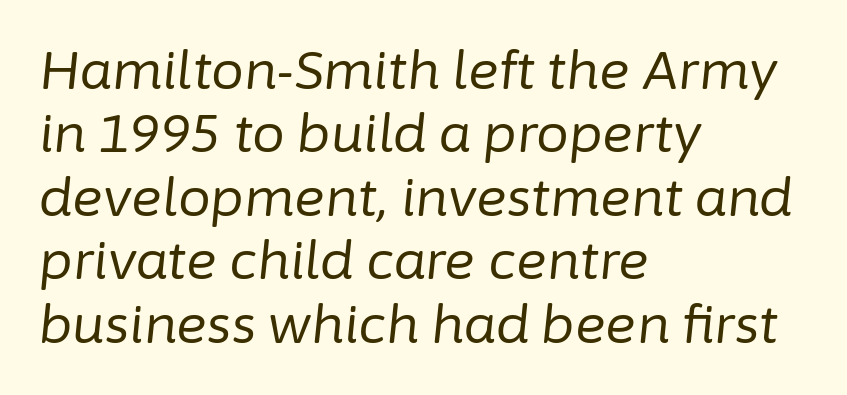
{"italic": "yes", "lean": "right", "slant_degrees": 6, "bold": "no", "weight": "regular", "width": "normal", "stroke_contrast": "low", "x_height": "medium", "monospaced": "no", "underline": "no", "align": "left", "line_spacing_ratio": 1.22, "letter_spacing": "normal", "letter_spacing_em": 0.0, "glyph_px": 52}
